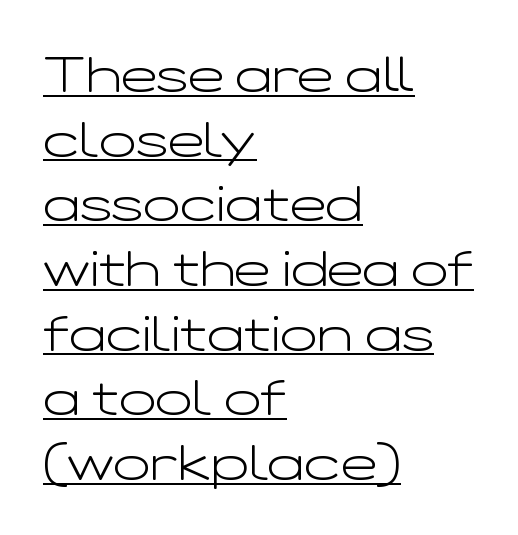
The image shows 49 px light, wide sans-serif type, upright; set left-aligned, normal line spacing (1.32x), normal letter spacing, underlined; low stroke contrast and a medium x-height.
